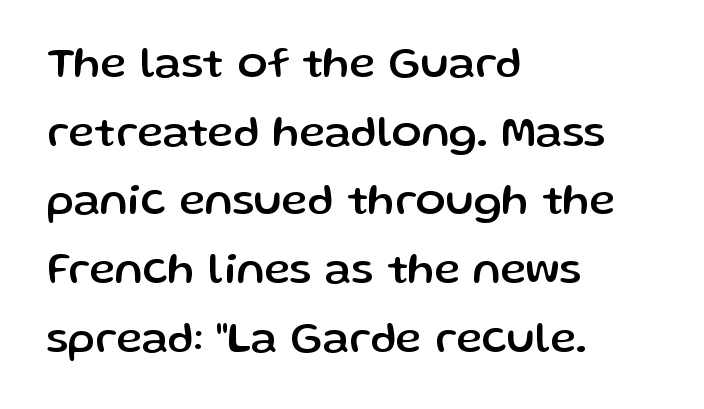
The image shows 44 px sans-serif type, upright; set left-aligned, normal line spacing (1.56x), normal letter spacing, not underlined; low stroke contrast and a medium x-height.
